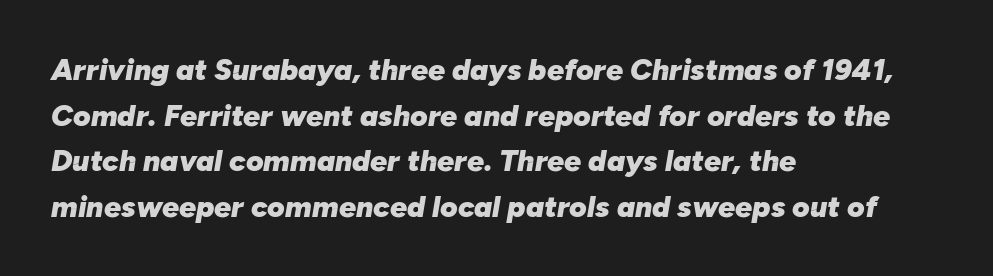
Q: Is the text bold? A: Yes.
Q: Is the text italic (slanted)? A: Yes, it leans right by about 10 degrees.
Q: Is the text underlined? A: No.
Q: How is the paragraph aligned? A: Left-aligned.
Q: Is the spacing between letters normal or unusually wide? A: Normal.
Q: Is the spacing between lines tight, normal or loose? A: Normal.
Q: Width (condensed, normal, or wide)? A: Normal.
Q: Stroke contrast? A: Low.
Q: x-height? A: Medium.
Q: Monospaced? A: No.
